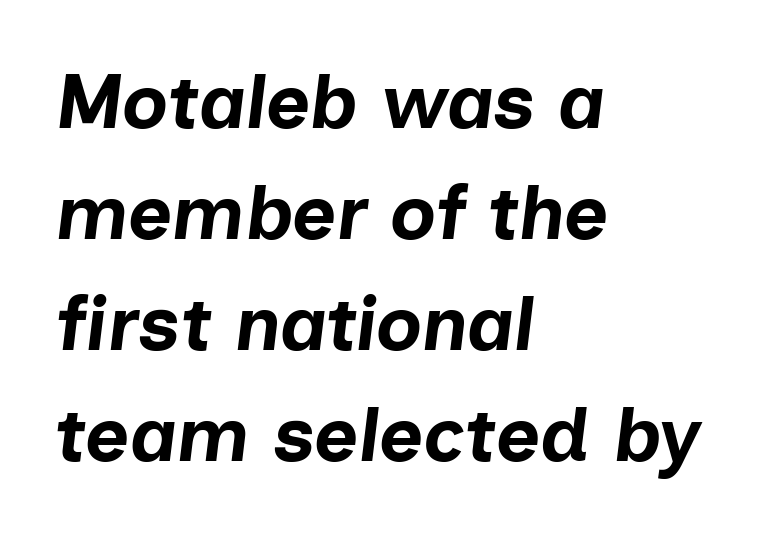
{"italic": "yes", "lean": "right", "slant_degrees": 7, "bold": "yes", "weight": "bold", "width": "normal", "stroke_contrast": "low", "x_height": "medium", "monospaced": "no", "underline": "no", "align": "left", "line_spacing": "normal", "line_spacing_ratio": 1.46, "letter_spacing": "normal", "letter_spacing_em": 0.0, "glyph_px": 76}
